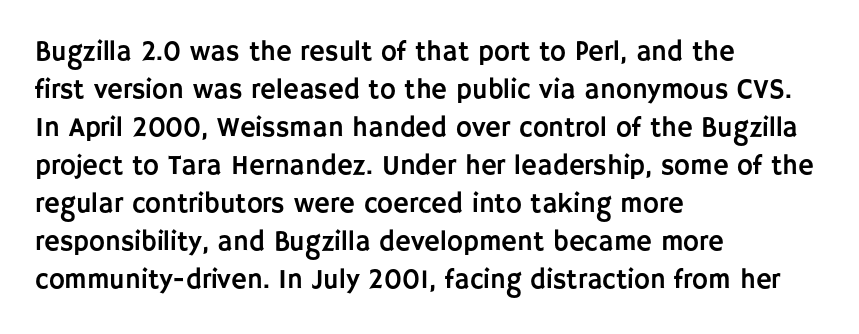
Q: Is the text italic (slanted)? A: No, it is upright.
Q: Is the text underlined? A: No.
Q: How is the paragraph aligned? A: Left-aligned.
Q: Is the spacing between letters normal or unusually wide? A: Normal.
Q: Is the spacing between lines tight, normal or loose? A: Normal.
